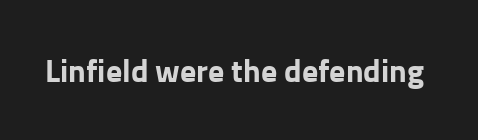
The image shows 32 px bold sans-serif type, upright; set normal letter spacing, not underlined; low stroke contrast and a medium x-height.
